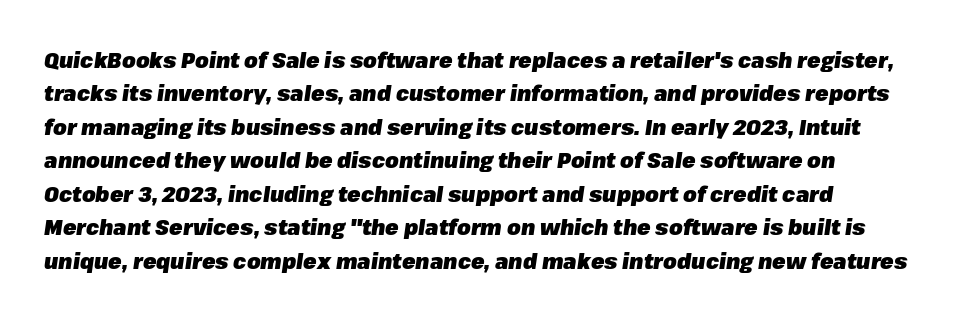
{"italic": "yes", "lean": "right", "slant_degrees": 8, "bold": "yes", "underline": "no", "align": "left", "line_spacing": "normal", "line_spacing_ratio": 1.52, "letter_spacing": "normal", "letter_spacing_em": 0.0, "glyph_px": 22}
